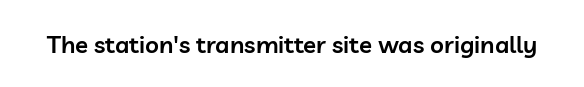
Q: Is the text bold? A: Semi-bold.
Q: Is the text italic (slanted)? A: No, it is upright.
Q: Is the text underlined? A: No.
Q: Is the spacing between letters normal or unusually wide? A: Normal.
